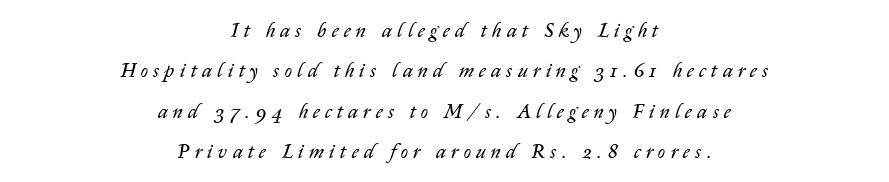
{"italic": "yes", "lean": "right", "slant_degrees": 14, "bold": "no", "underline": "no", "align": "center", "line_spacing": "loose", "line_spacing_ratio": 2.02, "letter_spacing": "wide", "letter_spacing_em": 0.27, "glyph_px": 20}
